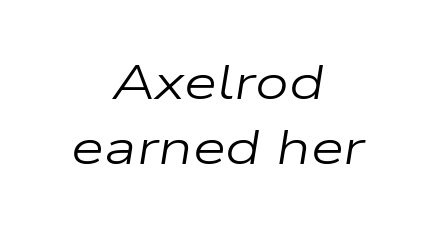
The image shows 48 px regular-weight, wide type, italic (leaning right); set centered, normal line spacing (1.36x), normal letter spacing, not underlined; low stroke contrast and a medium x-height.
